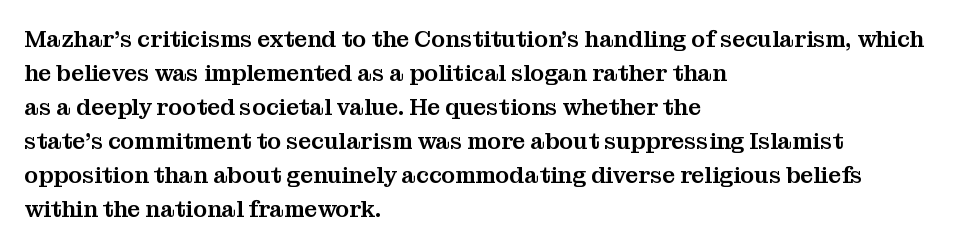
The image shows 23 px text type, upright; set left-aligned, normal line spacing (1.48x), normal letter spacing, not underlined.
